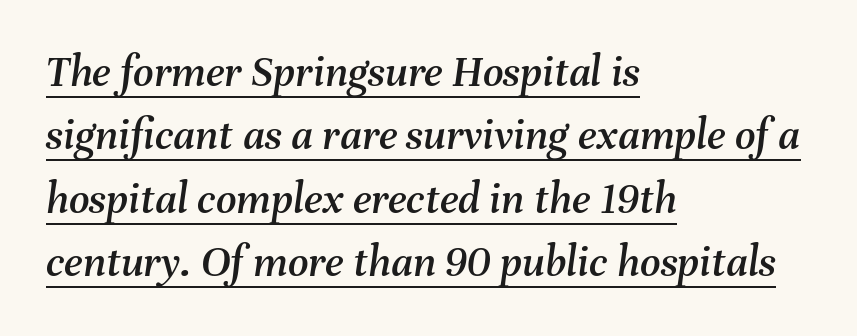
Q: Is the text italic (slanted)? A: Yes, it leans right by about 8 degrees.
Q: Is the text underlined? A: Yes.
Q: How is the paragraph aligned? A: Left-aligned.
Q: Is the spacing between letters normal or unusually wide? A: Normal.
Q: Is the spacing between lines tight, normal or loose? A: Normal.
Q: Width (condensed, normal, or wide)? A: Normal.
Q: Stroke contrast? A: Medium.
Q: x-height? A: Medium.
Q: Monospaced? A: No.
